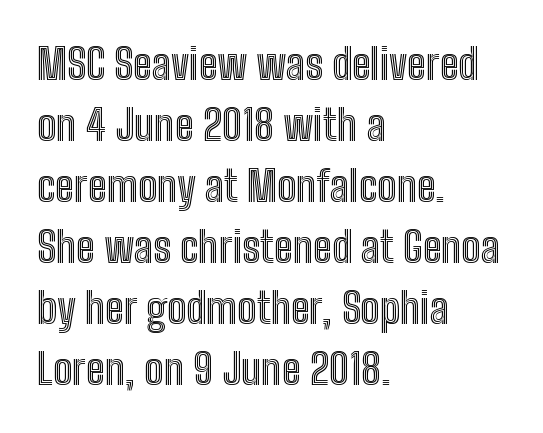
{"italic": "no", "width": "condensed", "x_height": "medium", "monospaced": "no", "underline": "no", "align": "left", "line_spacing": "normal", "line_spacing_ratio": 1.42, "letter_spacing": "normal", "letter_spacing_em": 0.0, "glyph_px": 43}
